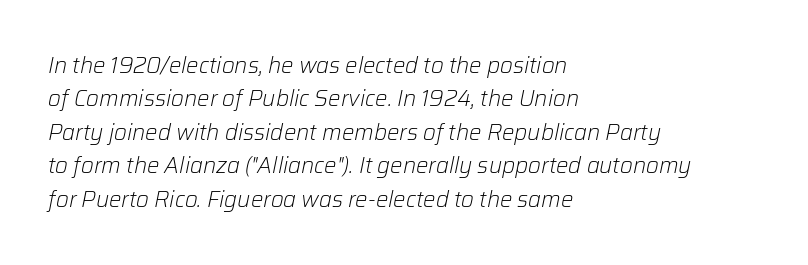
Q: Is the text bold? A: No.
Q: Is the text italic (slanted)? A: Yes, it leans right by about 12 degrees.
Q: Is the text underlined? A: No.
Q: How is the paragraph aligned? A: Left-aligned.
Q: Is the spacing between letters normal or unusually wide? A: Normal.
Q: Is the spacing between lines tight, normal or loose? A: Normal.
